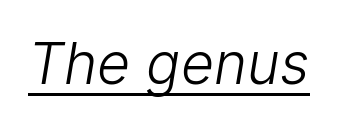
Type style note: lacks serifs. The passage shown has conventional tracking throughout. The letters advance in unequal steps, a hallmark of proportional type. Like a heading marked for emphasis, these lines bear an underscore. The typesetting does not lean heavy: it is not bold.
